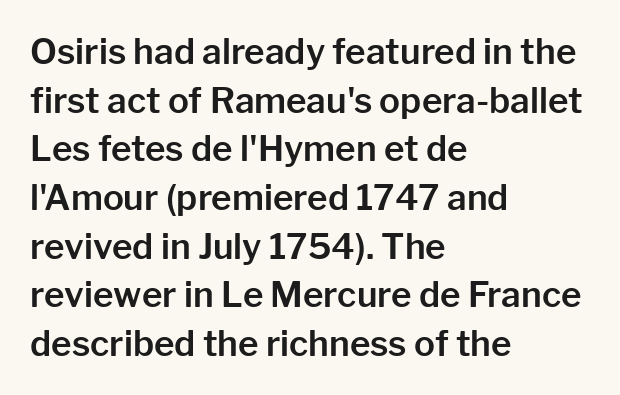
{"serif": "no", "italic": "no", "width": "normal", "stroke_contrast": "low", "x_height": "medium", "monospaced": "no", "underline": "no", "align": "left", "line_spacing": "normal", "line_spacing_ratio": 1.39, "letter_spacing": "normal", "letter_spacing_em": 0.0, "glyph_px": 35}
